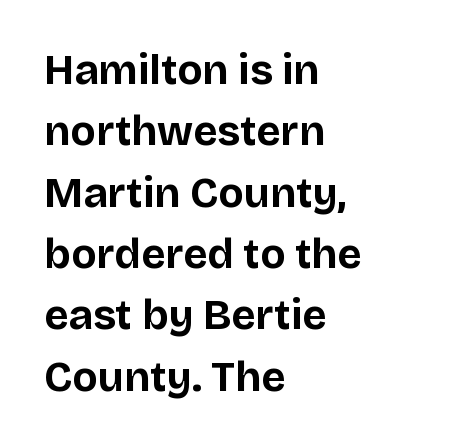
The image shows 42 px bold sans-serif type, upright; set left-aligned, normal line spacing (1.46x), normal letter spacing, not underlined; low stroke contrast and a large x-height.
